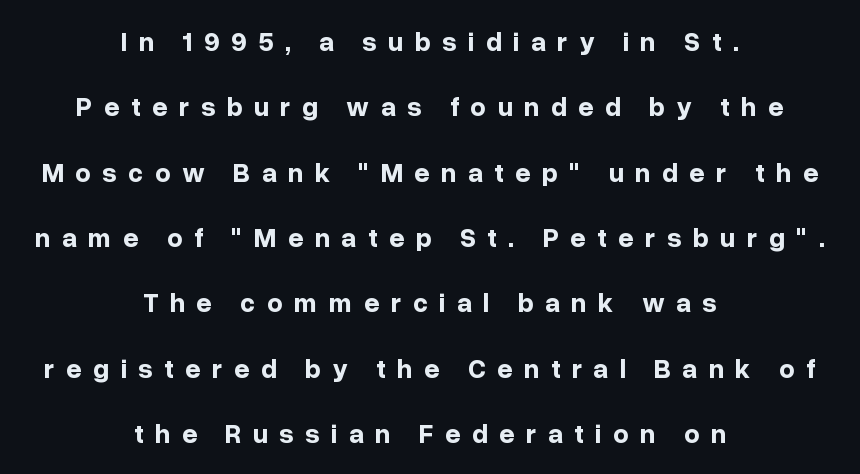
{"italic": "no", "bold": "yes", "underline": "no", "align": "center", "line_spacing": "loose", "line_spacing_ratio": 2.42, "letter_spacing": "wide", "letter_spacing_em": 0.42, "glyph_px": 27}
